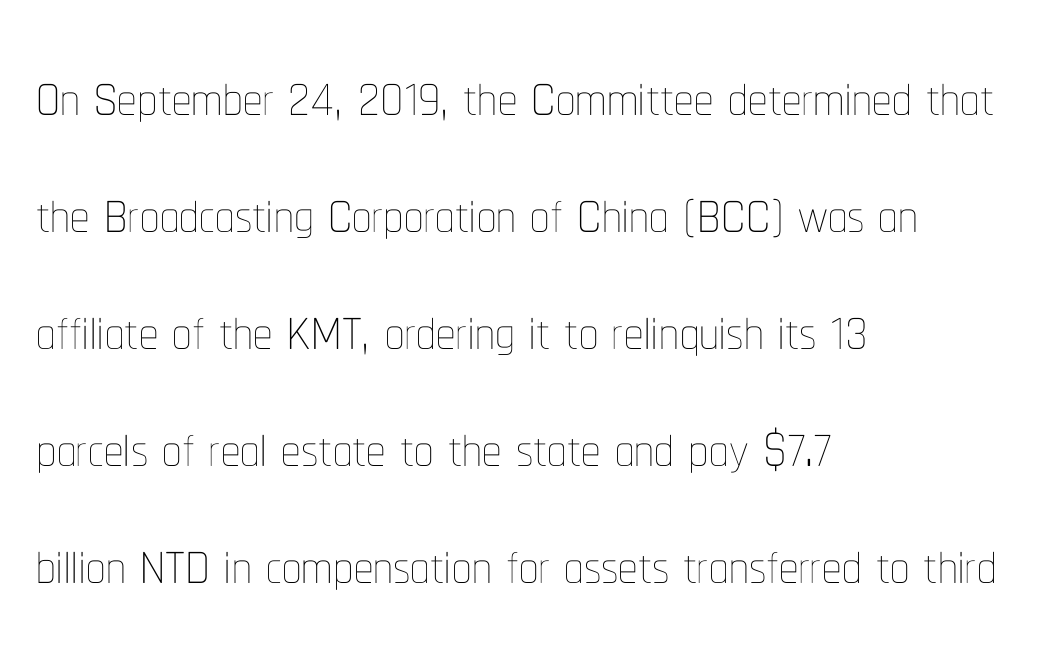
Q: Is the text bold? A: No.
Q: Is the text italic (slanted)? A: No, it is upright.
Q: Is the text underlined? A: No.
Q: How is the paragraph aligned? A: Left-aligned.
Q: Is the spacing between letters normal or unusually wide? A: Normal.
Q: Is the spacing between lines tight, normal or loose? A: Normal.
Q: Width (condensed, normal, or wide)? A: Condensed.
Q: Stroke contrast? A: Low.
Q: x-height? A: Medium.
Q: Monospaced? A: No.
